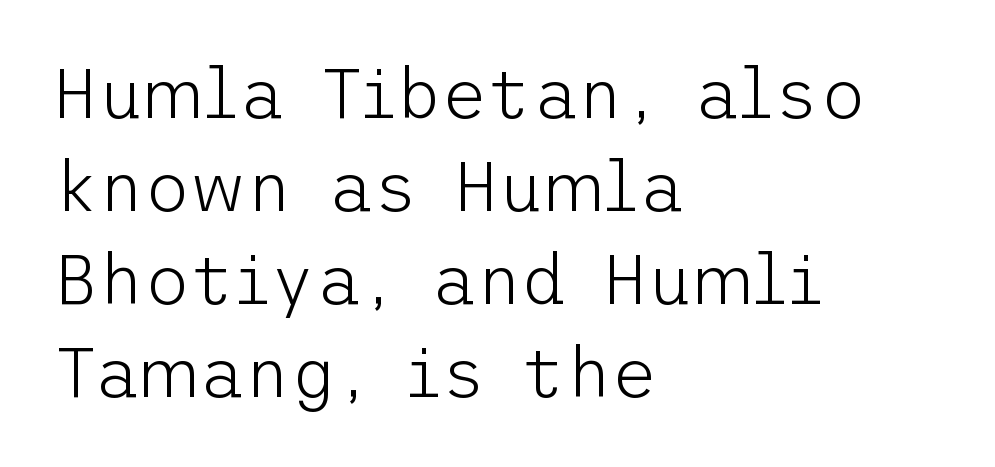
The image shows 70 px light sans-serif type, upright; set left-aligned, normal line spacing (1.33x), normal letter spacing, not underlined; low stroke contrast and a medium x-height.
